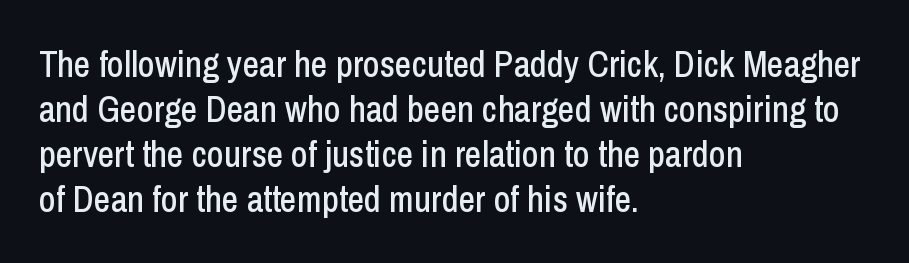
Examine the stroke ends and you'll find no serifs. Bare-footed words on every line. Each letter keeps its own natural width here, so spacing adapts to shape. Spacing between characters is what you'd get straight out of the box. How would I describe the line gaps? Plain and ordinary.
